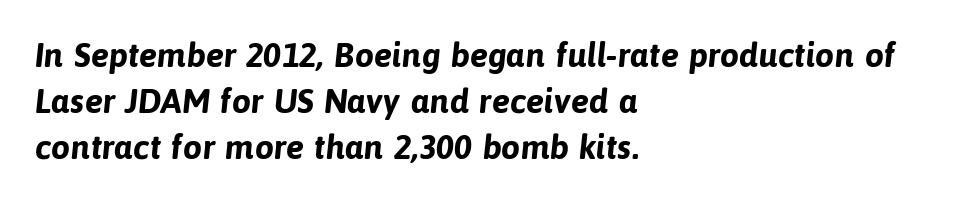
{"serif": "no", "bold": "yes", "weight": "bold", "width": "normal", "stroke_contrast": "low", "x_height": "medium", "monospaced": "no", "underline": "no", "align": "left", "line_spacing": "normal", "line_spacing_ratio": 1.36, "letter_spacing": "normal", "letter_spacing_em": 0.0, "glyph_px": 34}
